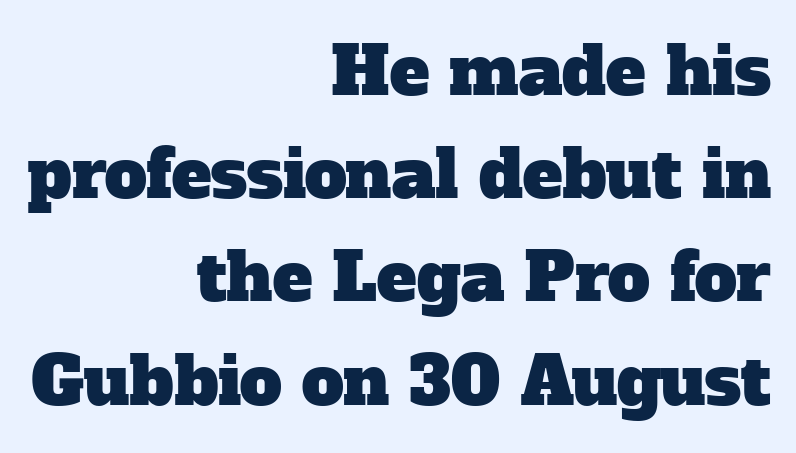
{"serif": "yes", "width": "normal", "stroke_contrast": "low", "x_height": "medium", "monospaced": "no", "underline": "no", "align": "right", "line_spacing": "normal", "line_spacing_ratio": 1.54, "letter_spacing": "normal", "letter_spacing_em": 0.0, "glyph_px": 67}
